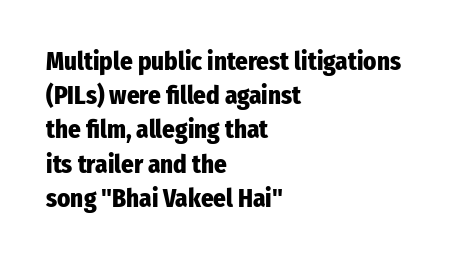
{"italic": "no", "bold": "yes", "underline": "no", "align": "left", "line_spacing": "normal", "line_spacing_ratio": 1.37, "letter_spacing": "normal", "letter_spacing_em": 0.0, "glyph_px": 25}
